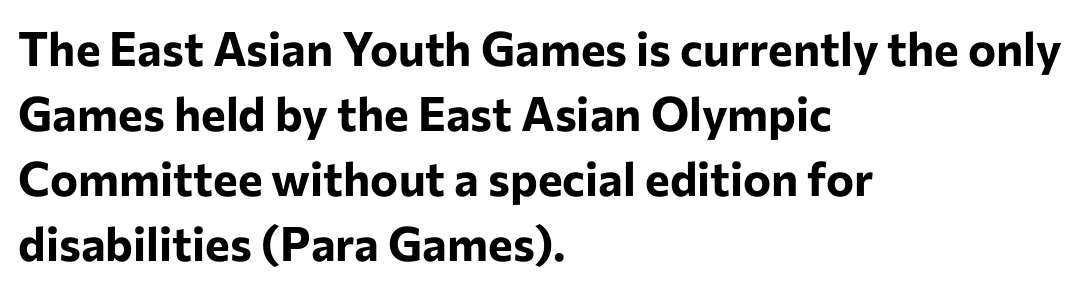
Q: Is the text bold? A: Yes.
Q: Is the text italic (slanted)? A: No, it is upright.
Q: Is the typeface a serif or a sans-serif typeface? A: Sans-serif.
Q: Is the text underlined? A: No.
Q: How is the paragraph aligned? A: Left-aligned.
Q: Is the spacing between letters normal or unusually wide? A: Normal.
Q: Is the spacing between lines tight, normal or loose? A: Normal.
Q: Width (condensed, normal, or wide)? A: Normal.
Q: Stroke contrast? A: Low.
Q: x-height? A: Medium.
Q: Monospaced? A: No.
